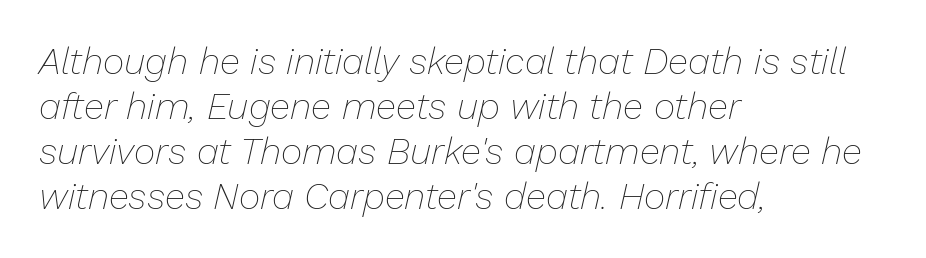
Slant detected: the letters are inclined. The face used here is proportionally spaced, like ordinary book or web type. Horizontally, the lines are justified to the leading edge only. Standard letterfit; no display-style spreading of the glyphs. Check the space under the baseline: it is left empty. Is the type heavy? It reads as light-to-regular instead.
